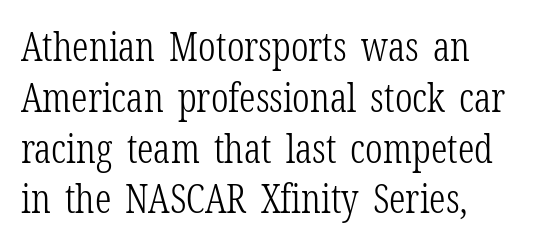
Q: Is the text bold? A: No.
Q: Is the text italic (slanted)? A: No, it is upright.
Q: Is the typeface a serif or a sans-serif typeface? A: Serif.
Q: Is the text underlined? A: No.
Q: Is the spacing between letters normal or unusually wide? A: Normal.
Q: Is the spacing between lines tight, normal or loose? A: Normal.
Q: Width (condensed, normal, or wide)? A: Condensed.
Q: Stroke contrast? A: Low.
Q: x-height? A: Medium.
Q: Monospaced? A: No.
